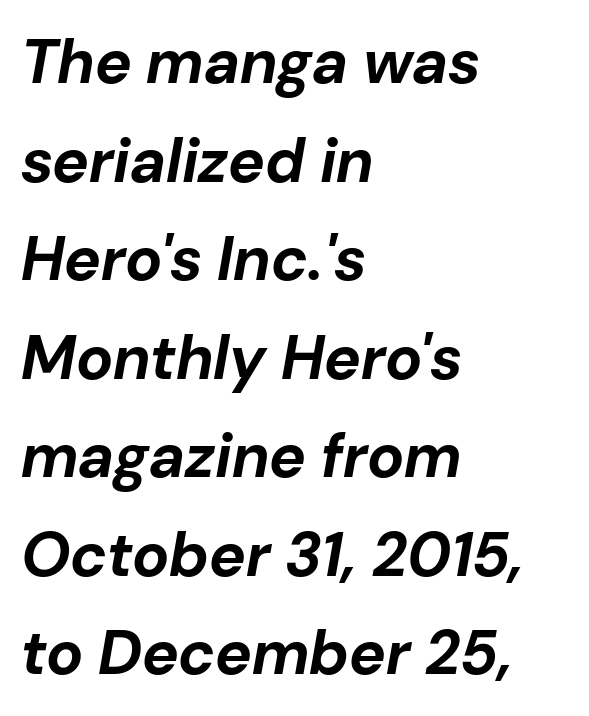
Q: Is the text bold? A: Yes.
Q: Is the text italic (slanted)? A: Yes, it leans right by about 10 degrees.
Q: Is the text underlined? A: No.
Q: How is the paragraph aligned? A: Left-aligned.
Q: Is the spacing between letters normal or unusually wide? A: Normal.
Q: Is the spacing between lines tight, normal or loose? A: Normal.
Q: Width (condensed, normal, or wide)? A: Normal.
Q: Stroke contrast? A: Low.
Q: x-height? A: Medium.
Q: Monospaced? A: No.
